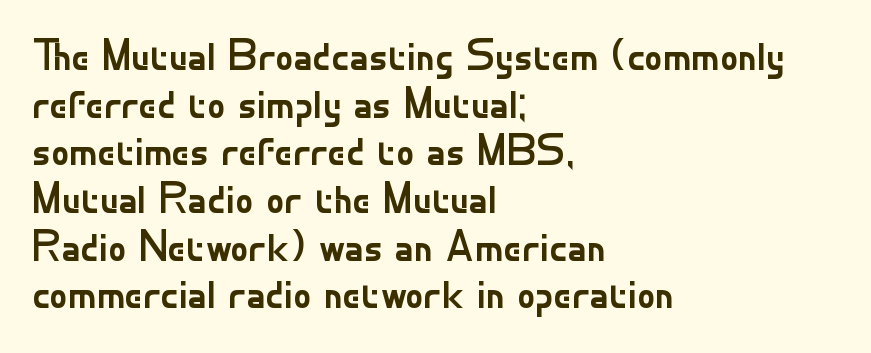
Q: Is the text bold? A: No.
Q: Is the text italic (slanted)? A: No, it is upright.
Q: Is the typeface a serif or a sans-serif typeface? A: Sans-serif.
Q: Is the text underlined? A: No.
Q: How is the paragraph aligned? A: Left-aligned.
Q: Is the spacing between letters normal or unusually wide? A: Normal.
Q: Is the spacing between lines tight, normal or loose? A: Tight.
Q: Width (condensed, normal, or wide)? A: Normal.
Q: Stroke contrast? A: Low.
Q: x-height? A: Small.
Q: Monospaced? A: No.
